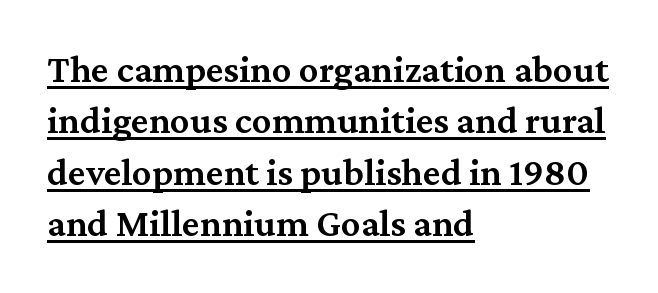
The image shows 39 px semibold serif type, upright; set left-aligned, normal line spacing (1.32x), normal letter spacing, underlined; medium stroke contrast and a medium x-height.
